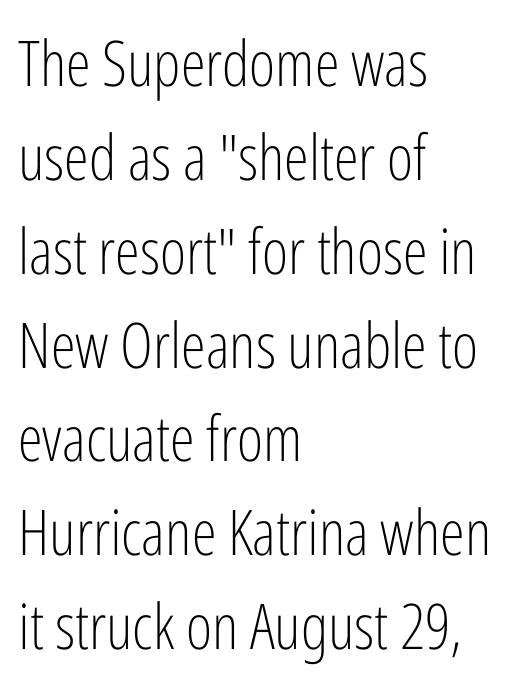
Normally led — the rows are evenly, conventionally spaced. Posture: upright roman. Here the designer chose a conventional face with non-uniform glyph widths. Lines of text with bare space underneath. The strokes are not fattened; the text isn't bold. There is no visible air inserted between adjacent glyphs.
